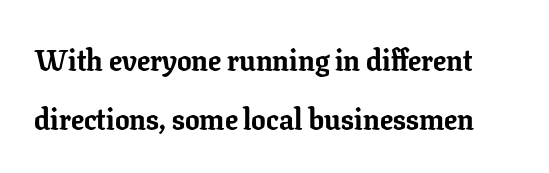
The image shows 29 px bold serif type, upright; set loose line spacing (2.02x), normal letter spacing, not underlined; low stroke contrast and a medium x-height.
